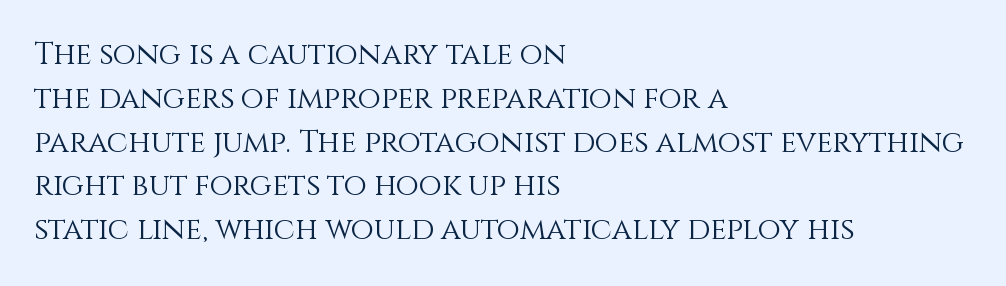
{"italic": "no", "bold": "no", "weight": "light", "width": "normal", "x_height": "large", "monospaced": "no", "underline": "no", "align": "left", "line_spacing": "normal", "line_spacing_ratio": 1.46, "letter_spacing": "normal", "letter_spacing_em": 0.0, "glyph_px": 30}
